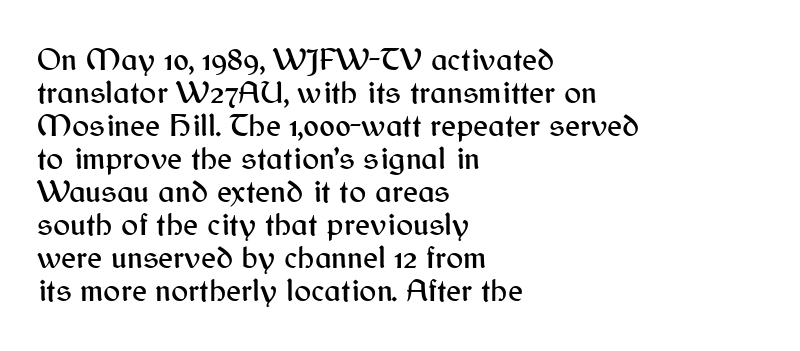
Each letter's strokes conclude bluntly, with no projecting serifs. Glance below the letters and you will spot only blank space. The letters advance in unequal steps, a hallmark of proportional type. In terms of letterspacing, this is plain default setting.
